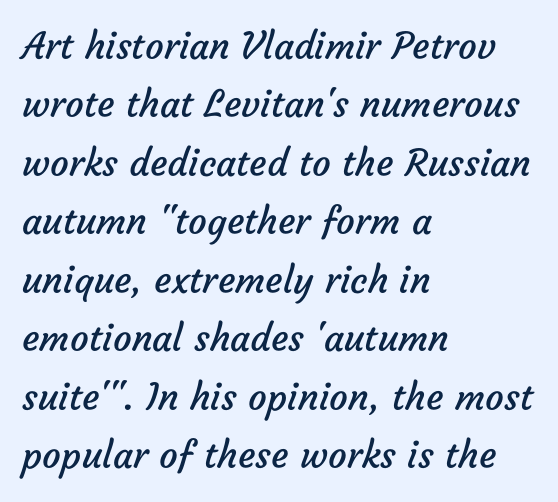
Q: Is the text bold? A: No.
Q: Is the typeface a serif or a sans-serif typeface? A: Sans-serif.
Q: Is the text underlined? A: No.
Q: How is the paragraph aligned? A: Left-aligned.
Q: Is the spacing between letters normal or unusually wide? A: Normal.
Q: Is the spacing between lines tight, normal or loose? A: Normal.
Q: Width (condensed, normal, or wide)? A: Normal.
Q: Stroke contrast? A: Low.
Q: x-height? A: Medium.
Q: Monospaced? A: No.
